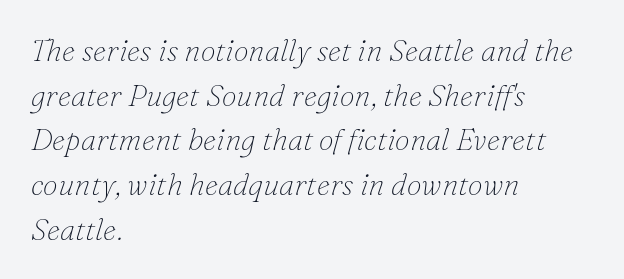
The type is set solid horizontally, with unmodified tracking. Descenders are the only things crossing below the line. The glyphs in this specimen are seriffed. Varying glyph widths throughout — classic text-font behaviour. Students, observe: this is what conventionally led text looks like. The font's italic variant was chosen for this text.
